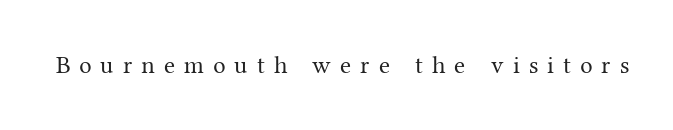
Q: Is the text bold? A: No.
Q: Is the text italic (slanted)? A: No, it is upright.
Q: Is the text underlined? A: No.
Q: Is the spacing between letters normal or unusually wide? A: Unusually wide.
